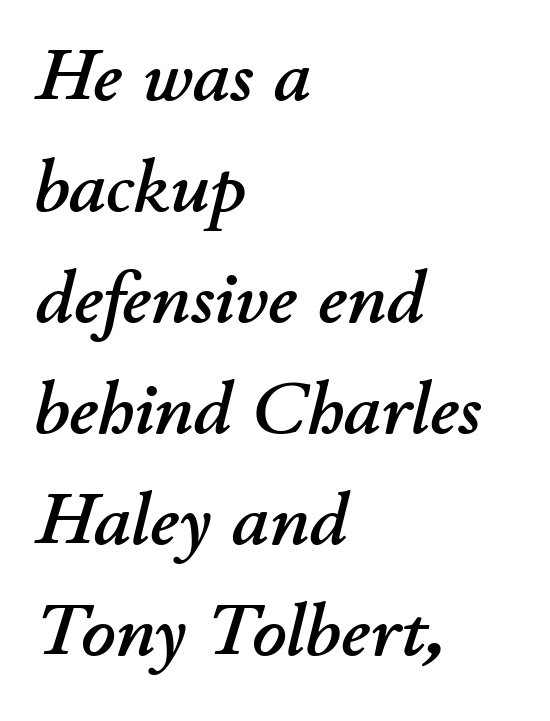
Think of a printed novel: that variable character pitch is what you see here. These lines keep a tight, regular rhythm from letter to letter. Each new line begins a customary step beneath the previous one. The lettering tilts uniformly, giving the passage an italic look. A bare baseline throughout the passage. Is the block centered? No — it sits flush against the left margin.
